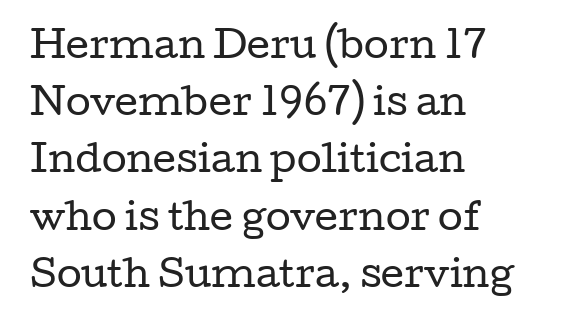
The image shows 36 px regular-weight, wide serif type, upright; set left-aligned, normal line spacing (1.59x), normal letter spacing, not underlined; low stroke contrast and a medium x-height.
